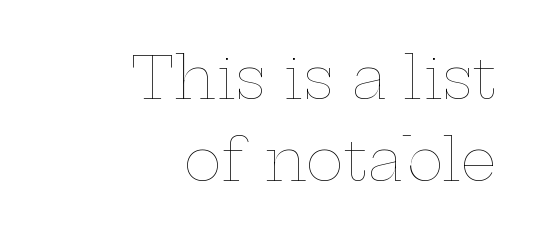
Q: Is the text bold? A: No.
Q: Is the text italic (slanted)? A: No, it is upright.
Q: Is the text underlined? A: No.
Q: How is the paragraph aligned? A: Right-aligned.
Q: Is the spacing between letters normal or unusually wide? A: Normal.
Q: Is the spacing between lines tight, normal or loose? A: Normal.
Q: Width (condensed, normal, or wide)? A: Wide.
Q: Stroke contrast? A: Low.
Q: x-height? A: Medium.
Q: Monospaced? A: No.
